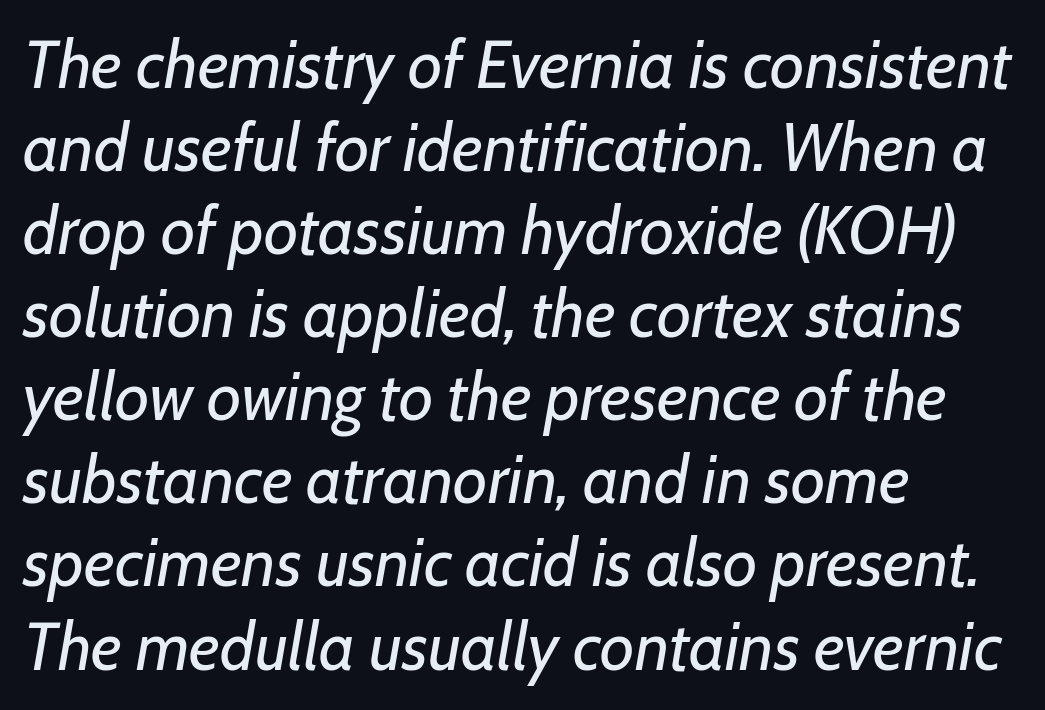
The image shows 67 px regular-weight type, italic (leaning right); set left-aligned, line spacing 1.24x, normal letter spacing, not underlined; low stroke contrast and a medium x-height.
